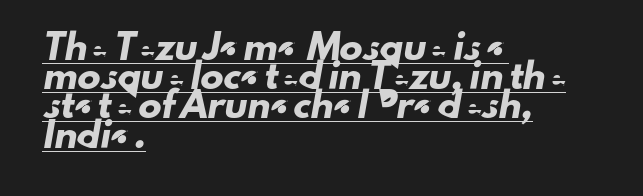
The image shows 23 px text type; set left-aligned, normal line spacing (1.27x), normal letter spacing, underlined.
